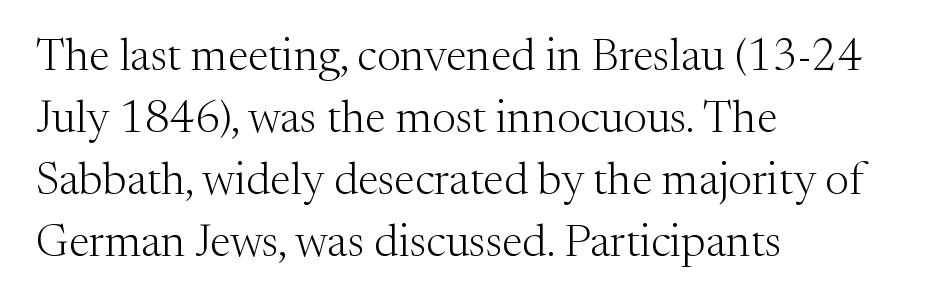
{"serif": "yes", "italic": "no", "bold": "no", "weight": "light", "width": "normal", "stroke_contrast": "medium", "x_height": "medium", "monospaced": "no", "underline": "no", "align": "left", "line_spacing": "normal", "line_spacing_ratio": 1.38, "letter_spacing": "normal", "letter_spacing_em": 0.0, "glyph_px": 45}
